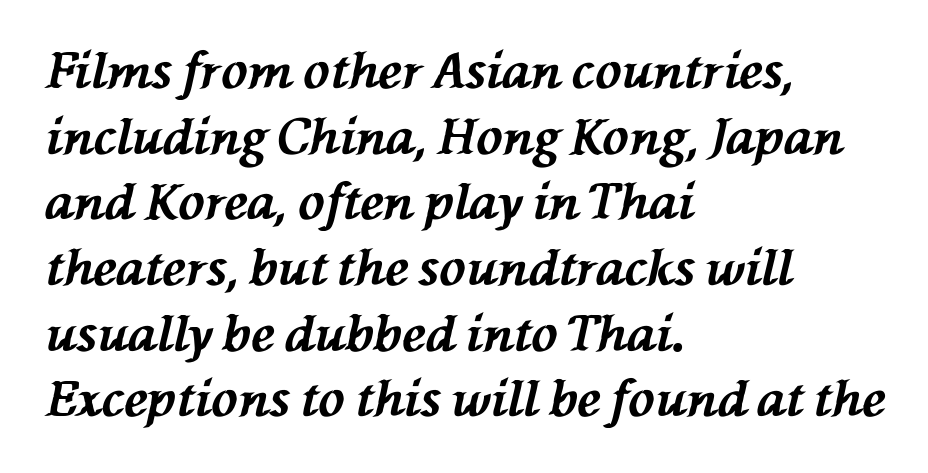
Q: Is the text bold? A: Yes.
Q: Is the text italic (slanted)? A: Yes, it leans left by about 76 degrees.
Q: Is the text underlined? A: No.
Q: How is the paragraph aligned? A: Left-aligned.
Q: Is the spacing between letters normal or unusually wide? A: Normal.
Q: Is the spacing between lines tight, normal or loose? A: Normal.
Q: Width (condensed, normal, or wide)? A: Normal.
Q: Stroke contrast? A: Medium.
Q: x-height? A: Medium.
Q: Monospaced? A: No.
